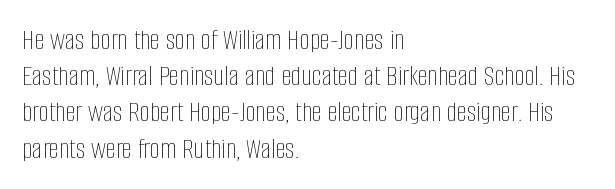
{"italic": "no", "bold": "no", "weight": "thin", "width": "condensed", "stroke_contrast": "low", "x_height": "large", "monospaced": "no", "underline": "no", "align": "left", "line_spacing": "normal", "line_spacing_ratio": 1.25, "letter_spacing": "normal", "letter_spacing_em": 0.0, "glyph_px": 29}
